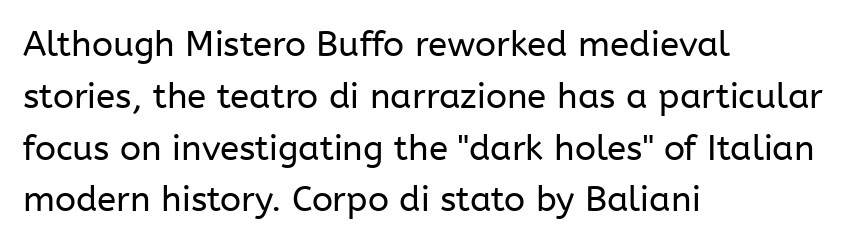
Q: Is the text bold? A: No.
Q: Is the text italic (slanted)? A: No, it is upright.
Q: Is the typeface a serif or a sans-serif typeface? A: Sans-serif.
Q: Is the text underlined? A: No.
Q: How is the paragraph aligned? A: Left-aligned.
Q: Is the spacing between letters normal or unusually wide? A: Normal.
Q: Is the spacing between lines tight, normal or loose? A: Normal.
Q: Width (condensed, normal, or wide)? A: Normal.
Q: Stroke contrast? A: Low.
Q: x-height? A: Medium.
Q: Monospaced? A: No.
